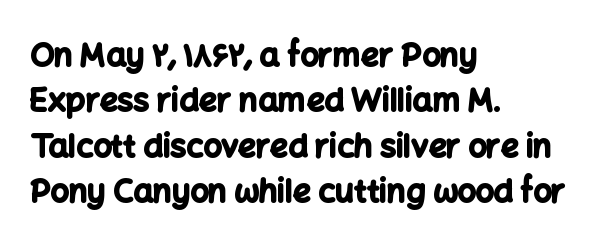
This sample uses a sans-serif face. Rows of type keep a routine distance in the vertical direction. Each letter keeps its own natural width here, so spacing adapts to shape. A bare baseline throughout the passage.
